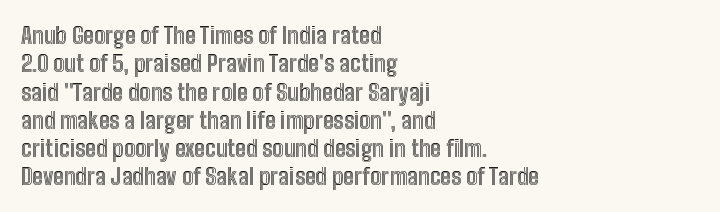
One-word summary of the alignment: left. These lines keep a tight, regular rhythm from letter to letter. Letters rest on an invisible, unmarked baseline. In terms of posture, this sample is upright.
